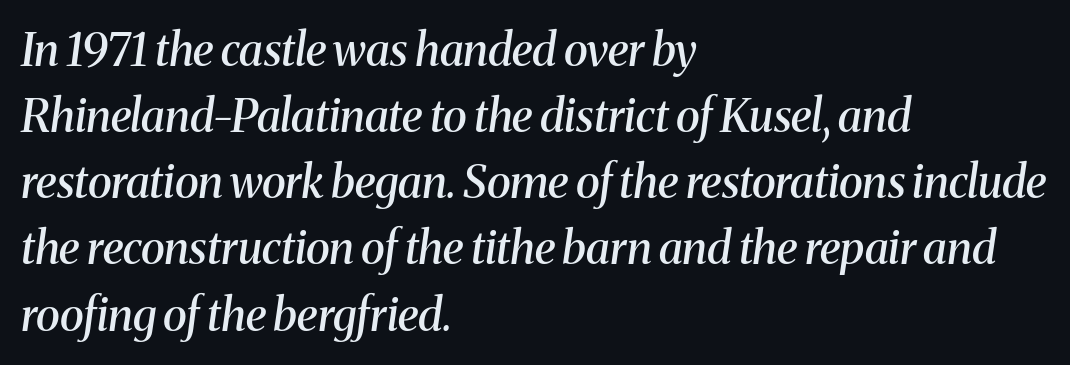
The image shows 45 px semibold serif type, italic (leaning right); set left-aligned, normal line spacing (1.47x), normal letter spacing, not underlined; medium stroke contrast and a medium x-height.
